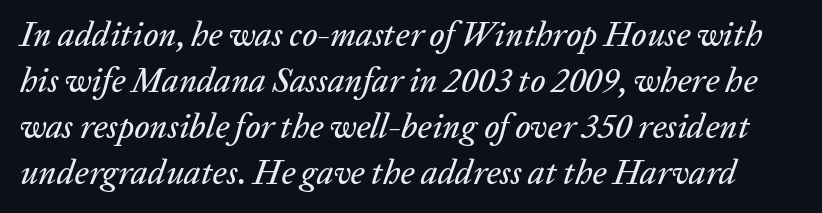
The image shows 34 px text type, italic (leaning right); set normal line spacing (1.35x), normal letter spacing, not underlined; low stroke contrast and a medium x-height.
